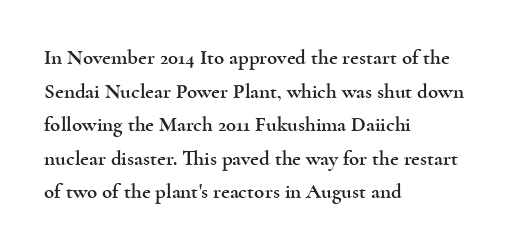
{"italic": "no", "underline": "no", "align": "left", "line_spacing": "normal", "line_spacing_ratio": 1.6, "letter_spacing": "normal", "letter_spacing_em": 0.0, "glyph_px": 21}
